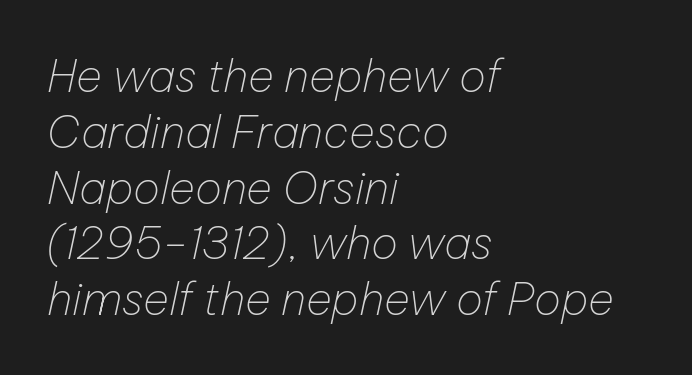
The axis of the letterforms is tilted away from vertical. The words here are not underlined. The gaps between neighbouring characters are ordinary and unremarkable. This sample has the flowing, uneven cadence of proportional lettering. No extra ink here — the face is not bold.
